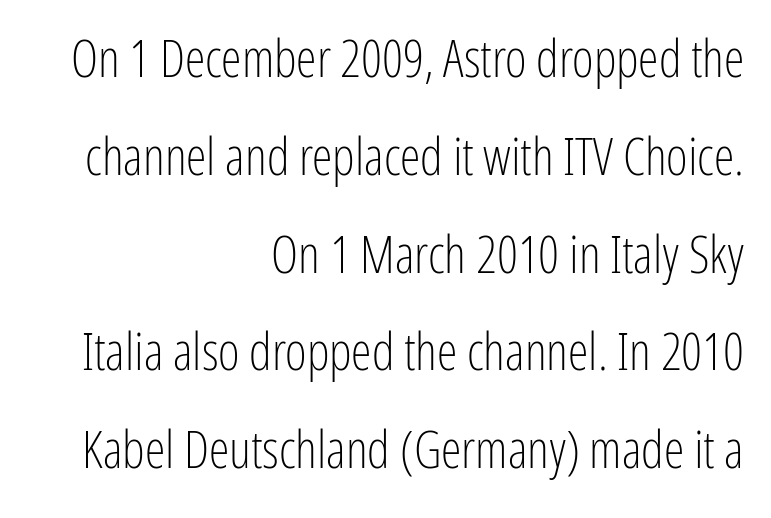
The image shows 52 px light, condensed sans-serif type, upright; set right-aligned, line spacing 1.88x, normal letter spacing, not underlined; low stroke contrast and a medium x-height.
